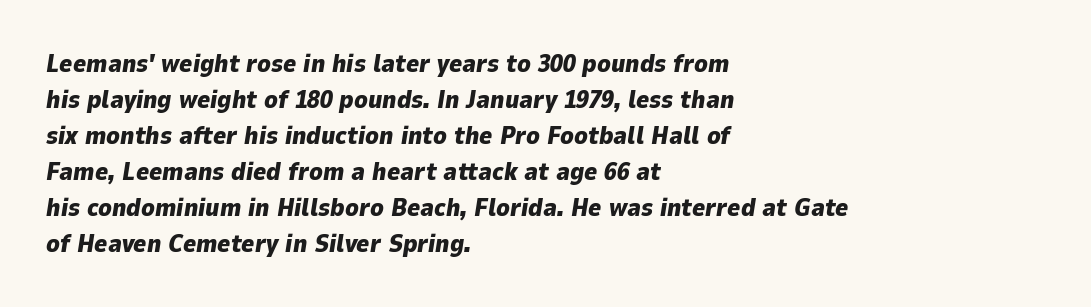
Q: Is the text bold? A: Yes.
Q: Is the text italic (slanted)? A: Yes, it leans right by about 9 degrees.
Q: Is the text underlined? A: No.
Q: How is the paragraph aligned? A: Left-aligned.
Q: Is the spacing between letters normal or unusually wide? A: Normal.
Q: Is the spacing between lines tight, normal or loose? A: Normal.
